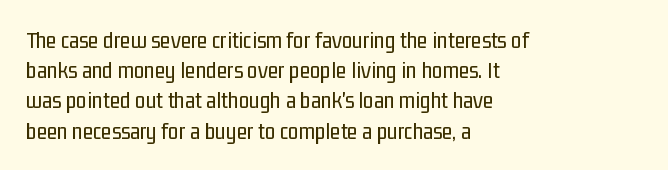
The image shows 24 px text type, upright; set left-aligned, normal line spacing (1.26x), normal letter spacing, not underlined.
